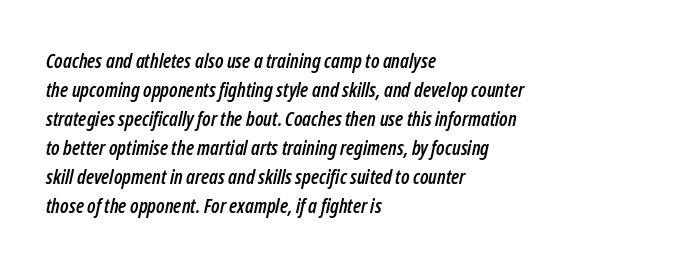
Q: Is the text italic (slanted)? A: Yes, it leans right by about 12 degrees.
Q: Is the text underlined? A: No.
Q: How is the paragraph aligned? A: Left-aligned.
Q: Is the spacing between letters normal or unusually wide? A: Normal.
Q: Is the spacing between lines tight, normal or loose? A: Normal.
